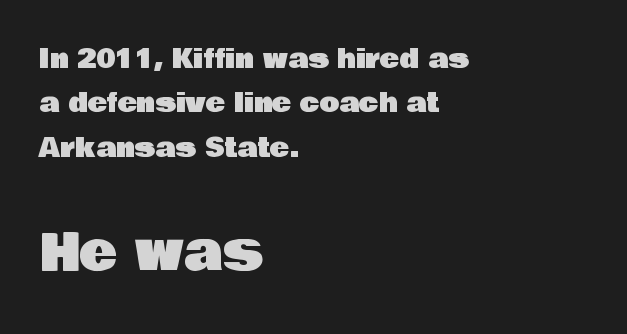
Q: Is the text italic (slanted)? A: No, it is upright.
Q: Is the typeface a serif or a sans-serif typeface? A: Sans-serif.
Q: Is the text underlined? A: No.
Q: How is the paragraph aligned? A: Left-aligned.
Q: Is the spacing between letters normal or unusually wide? A: Normal.
Q: Which block of text is set in a larger size, the first (top) or the second (bottom)? A: The second (bottom) one.
Q: Width (condensed, normal, or wide)? A: Normal.
Q: Stroke contrast? A: Low.
Q: x-height? A: Large.
Q: Monospaced? A: No.
